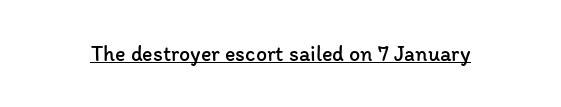
Q: Is the text bold? A: No.
Q: Is the text italic (slanted)? A: No, it is upright.
Q: Is the text underlined? A: Yes.
Q: Is the spacing between letters normal or unusually wide? A: Normal.
